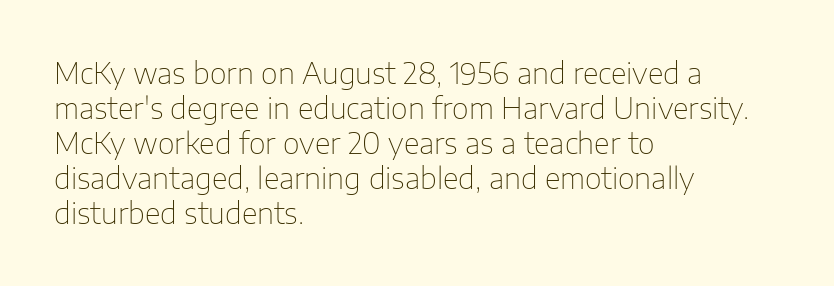
{"serif": "no", "italic": "no", "bold": "no", "weight": "thin", "width": "normal", "stroke_contrast": "low", "x_height": "medium", "monospaced": "no", "underline": "no", "align": "left", "line_spacing_ratio": 1.21, "letter_spacing": "normal", "letter_spacing_em": 0.0, "glyph_px": 29}
